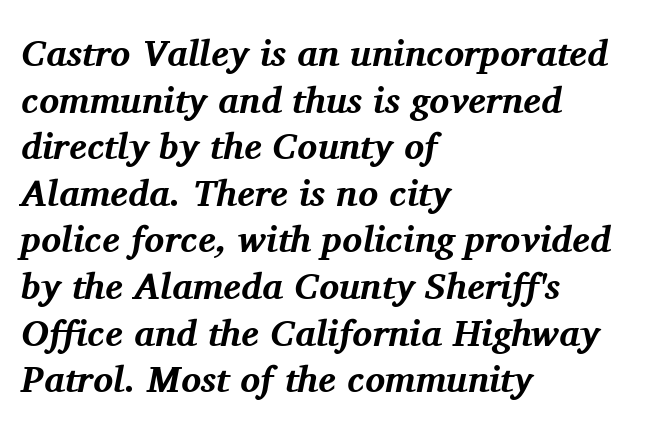
The image shows 37 px bold serif type, italic (leaning right); set left-aligned, normal line spacing (1.26x), normal letter spacing, not underlined; medium stroke contrast and a medium x-height.
